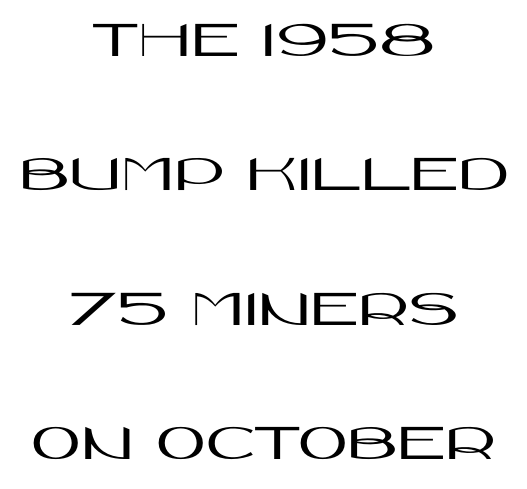
These lines are rendered in a variable-pitch font. The typography opts for an upright posture over an oblique one. Which margin do the lines hug? Neither — every line sits in the middle. The letterforms sit shoulder to shoulder at normal distance.
